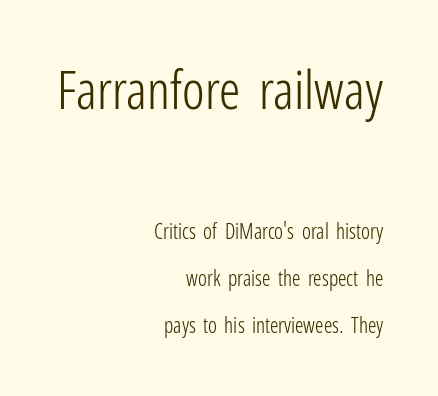
Q: Is the text bold? A: No.
Q: Is the text italic (slanted)? A: No, it is upright.
Q: Is the typeface a serif or a sans-serif typeface? A: Sans-serif.
Q: Is the text underlined? A: No.
Q: How is the paragraph aligned? A: Right-aligned.
Q: Is the spacing between letters normal or unusually wide? A: Normal.
Q: Is the spacing between lines tight, normal or loose? A: Loose.
Q: Which block of text is set in a larger size, the first (top) or the second (bottom)? A: The first (top) one.
Q: Width (condensed, normal, or wide)? A: Condensed.
Q: Stroke contrast? A: Low.
Q: x-height? A: Medium.
Q: Monospaced? A: No.
